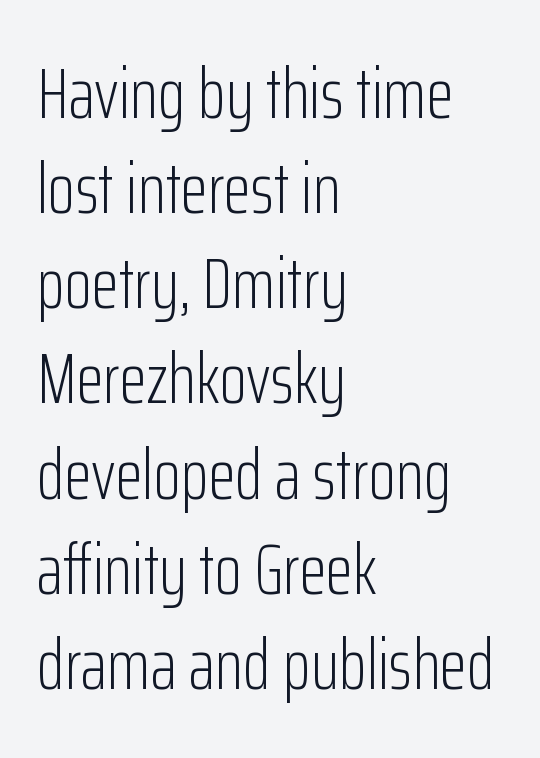
The image shows 71 px light, condensed sans-serif type, upright; set left-aligned, normal line spacing (1.34x), normal letter spacing, not underlined; low stroke contrast and a medium x-height.
